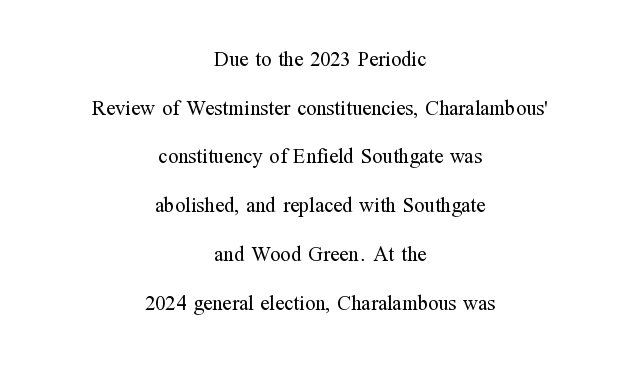
{"italic": "no", "bold": "no", "underline": "no", "align": "center", "line_spacing": "loose", "line_spacing_ratio": 2.32, "letter_spacing": "normal", "letter_spacing_em": 0.0, "glyph_px": 21}
